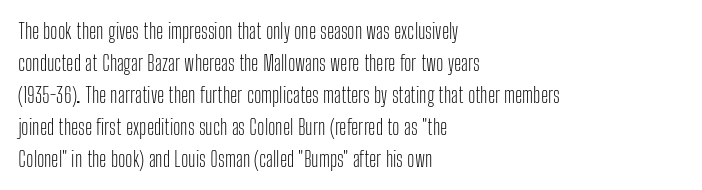
Q: Is the text bold? A: No.
Q: Is the text italic (slanted)? A: No, it is upright.
Q: Is the text underlined? A: No.
Q: How is the paragraph aligned? A: Left-aligned.
Q: Is the spacing between letters normal or unusually wide? A: Normal.
Q: Is the spacing between lines tight, normal or loose? A: Normal.
